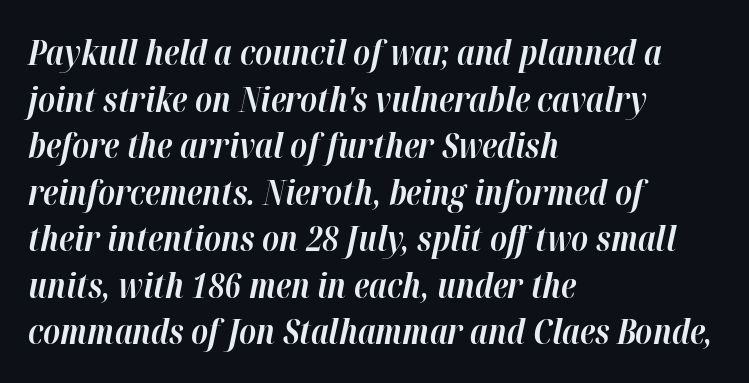
The image shows 34 px bold type, italic (leaning right); set left-aligned, normal line spacing (1.37x), normal letter spacing, not underlined; high stroke contrast and a medium x-height.
